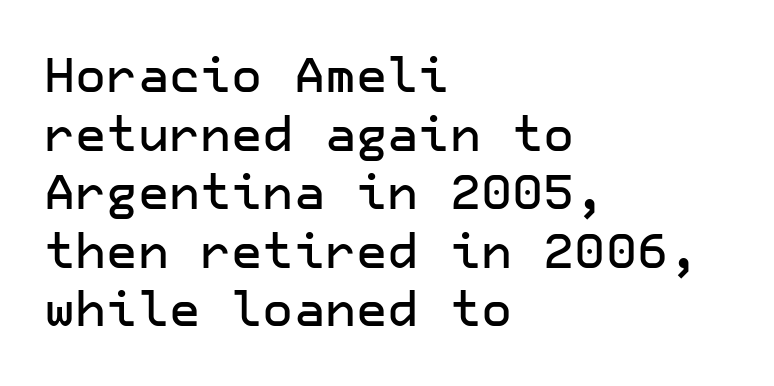
Q: Is the text italic (slanted)? A: No, it is upright.
Q: Is the typeface a serif or a sans-serif typeface? A: Sans-serif.
Q: Is the text underlined? A: No.
Q: How is the paragraph aligned? A: Left-aligned.
Q: Is the spacing between letters normal or unusually wide? A: Normal.
Q: Width (condensed, normal, or wide)? A: Normal.
Q: Stroke contrast? A: Low.
Q: x-height? A: Medium.
